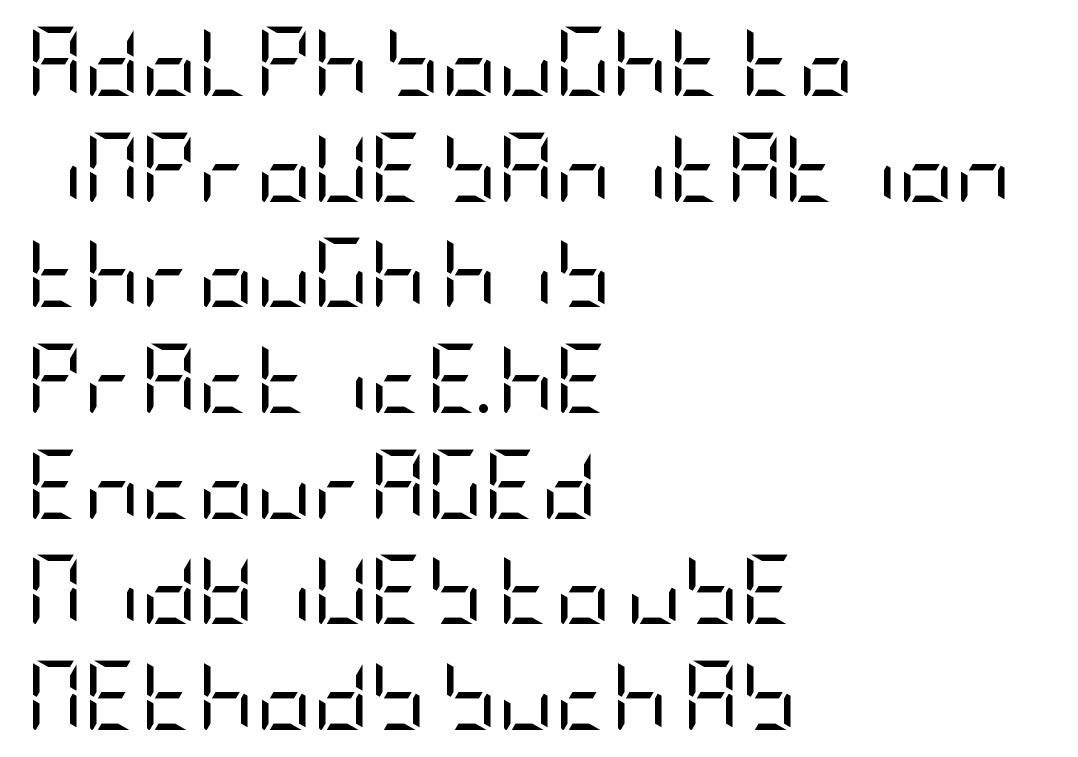
The image shows 70 px regular-weight, condensed sans-serif type, upright; set left-aligned, normal line spacing (1.51x), normal letter spacing, not underlined; low stroke contrast and a large x-height.
